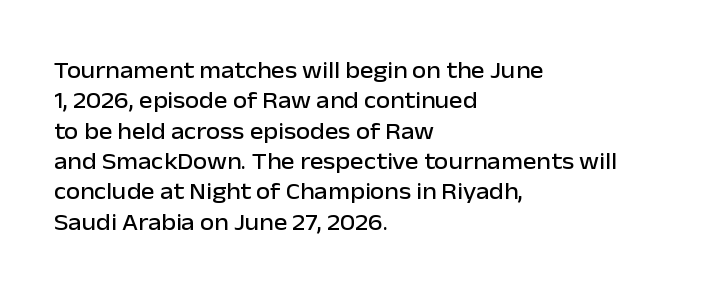
Q: Is the text italic (slanted)? A: No, it is upright.
Q: Is the text underlined? A: No.
Q: How is the paragraph aligned? A: Left-aligned.
Q: Is the spacing between letters normal or unusually wide? A: Normal.
Q: Is the spacing between lines tight, normal or loose? A: Normal.
